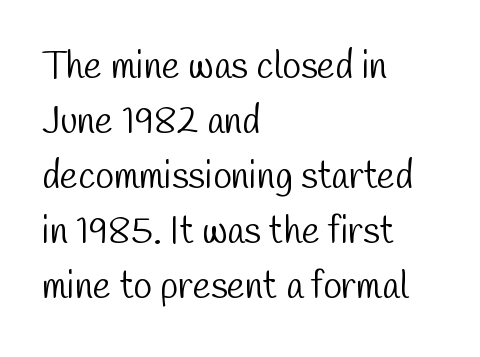
Q: Is the text bold? A: No.
Q: Is the typeface a serif or a sans-serif typeface? A: Sans-serif.
Q: Is the text underlined? A: No.
Q: How is the paragraph aligned? A: Left-aligned.
Q: Is the spacing between letters normal or unusually wide? A: Normal.
Q: Is the spacing between lines tight, normal or loose? A: Normal.
Q: Width (condensed, normal, or wide)? A: Condensed.
Q: Stroke contrast? A: Low.
Q: x-height? A: Medium.
Q: Monospaced? A: No.
